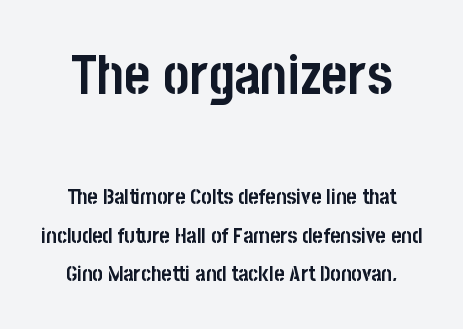
{"serif": "no", "italic": "no", "bold": "yes", "weight": "semibold", "width": "condensed", "stroke_contrast": "low", "x_height": "large", "monospaced": "no", "underline": "no", "line_spacing_ratio": 1.74, "letter_spacing": "normal", "letter_spacing_em": 0.0, "larger_block": "first", "size_ratio": 2.55, "glyph_px": 56}
